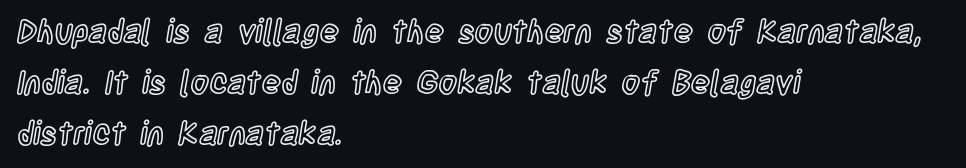
Q: Is the text italic (slanted)? A: Yes.
Q: Is the text underlined? A: No.
Q: How is the paragraph aligned? A: Left-aligned.
Q: Is the spacing between letters normal or unusually wide? A: Normal.
Q: Is the spacing between lines tight, normal or loose? A: Normal.
Q: Width (condensed, normal, or wide)? A: Condensed.
Q: x-height? A: Large.
Q: Monospaced? A: No.
